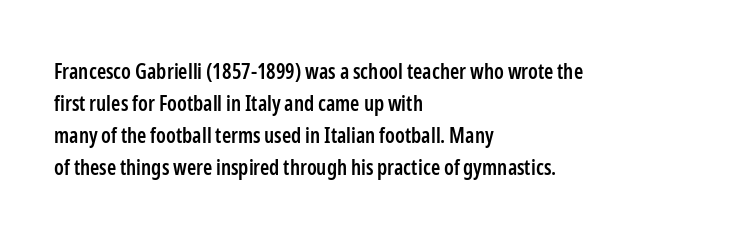
Regular leading. This sample is left-justified, so line endings fall wherever the words run out. Honestly, the letter spacing is just normal — you wouldn't notice it. The glyphs are unaccompanied by any horizontal stroke below them. Every letter is mildly thick-stroked: semibold rather than bold.
